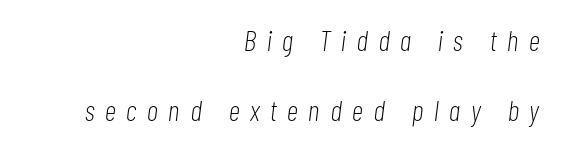
Q: Is the text bold? A: No.
Q: Is the text italic (slanted)? A: Yes, it leans right by about 7 degrees.
Q: Is the text underlined? A: No.
Q: How is the paragraph aligned? A: Right-aligned.
Q: Is the spacing between letters normal or unusually wide? A: Unusually wide.
Q: Is the spacing between lines tight, normal or loose? A: Loose.
Q: Width (condensed, normal, or wide)? A: Condensed.
Q: Stroke contrast? A: Low.
Q: x-height? A: Medium.
Q: Monospaced? A: No.
